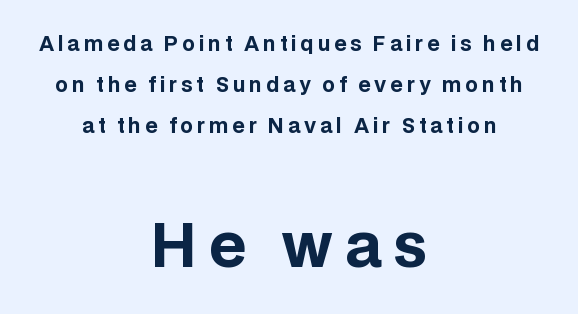
Decoration check: the copy has no underline. Every row of glyphs is offset so its center matches the block's center. Character widths vary here, with narrow letters taking less room than wide ones. Loosely led — the rows are spread out.
